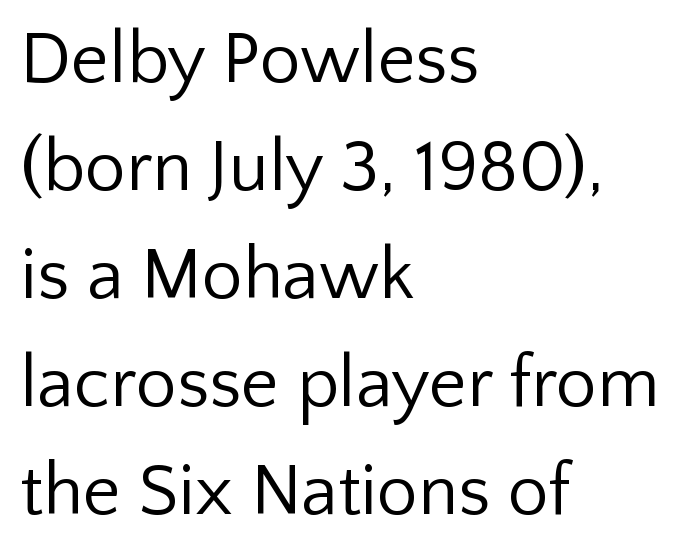
The image shows 73 px regular-weight sans-serif type, upright; set left-aligned, normal line spacing (1.48x), normal letter spacing, not underlined; low stroke contrast and a medium x-height.
